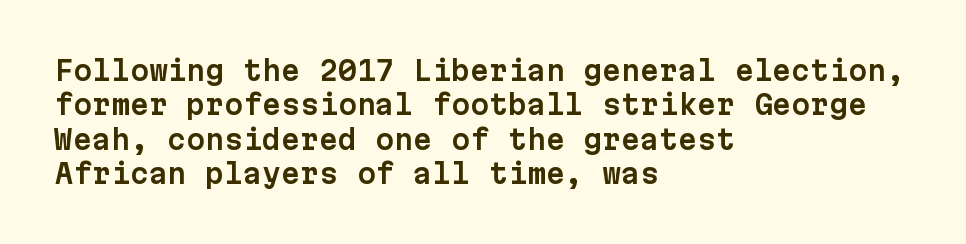
The image shows 27 px text type, upright; set left-aligned, normal line spacing (1.27x), normal letter spacing, not underlined.
